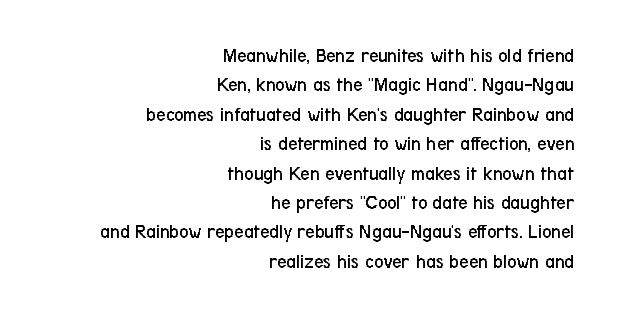
The image shows 20 px text type, upright; set right-aligned, normal line spacing (1.47x), normal letter spacing, not underlined.
